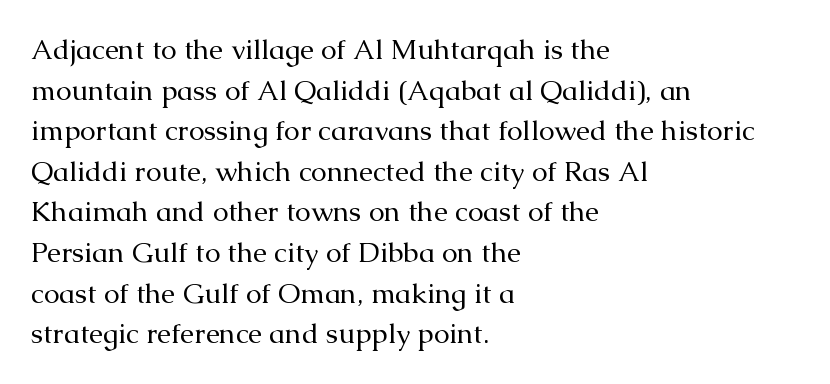
Q: Is the text bold? A: No.
Q: Is the text italic (slanted)? A: No, it is upright.
Q: Is the typeface a serif or a sans-serif typeface? A: Serif.
Q: Is the text underlined? A: No.
Q: How is the paragraph aligned? A: Left-aligned.
Q: Is the spacing between letters normal or unusually wide? A: Normal.
Q: Is the spacing between lines tight, normal or loose? A: Normal.
Q: Width (condensed, normal, or wide)? A: Normal.
Q: Stroke contrast? A: Medium.
Q: x-height? A: Medium.
Q: Monospaced? A: No.
